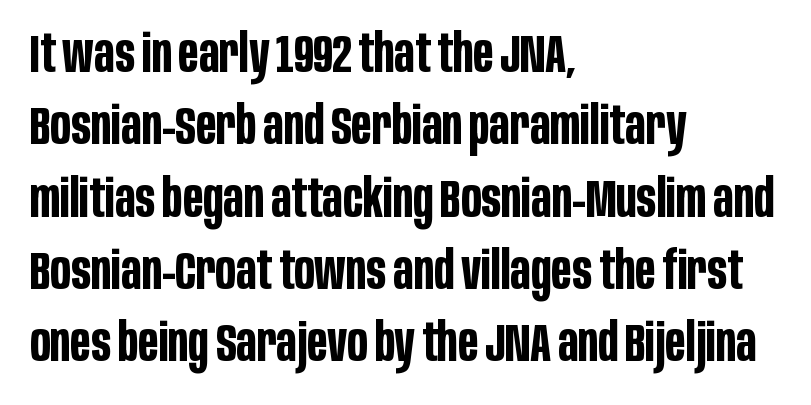
The rendering anchors every line to the left-hand side. Serifs: no, the terminals of the letterforms are clean. This is heavy type, rendered in bold. A typesetter would call this zero additional tracking. It's the straight-up-and-down kind of type.
